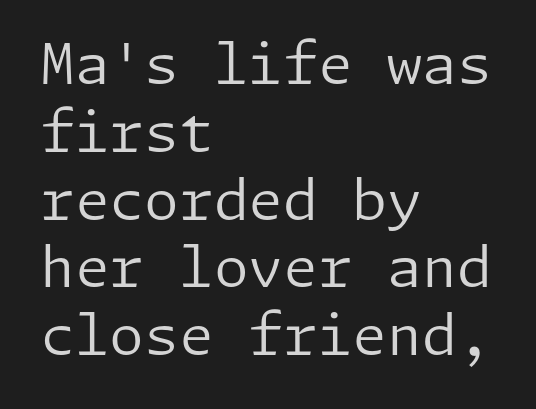
Q: Is the text bold? A: No.
Q: Is the text italic (slanted)? A: No, it is upright.
Q: Is the typeface a serif or a sans-serif typeface? A: Sans-serif.
Q: Is the text underlined? A: No.
Q: How is the paragraph aligned? A: Left-aligned.
Q: Is the spacing between letters normal or unusually wide? A: Normal.
Q: Width (condensed, normal, or wide)? A: Normal.
Q: Stroke contrast? A: Low.
Q: x-height? A: Medium.
